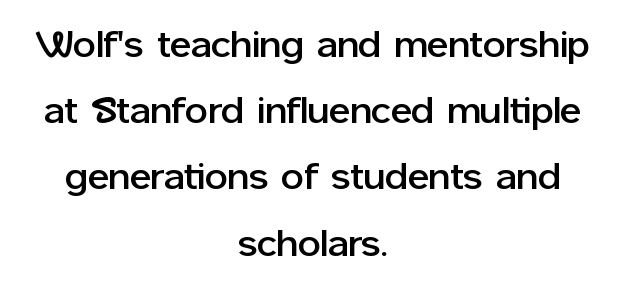
Q: Is the text italic (slanted)? A: No, it is upright.
Q: Is the typeface a serif or a sans-serif typeface? A: Sans-serif.
Q: Is the text underlined? A: No.
Q: How is the paragraph aligned? A: Centered.
Q: Is the spacing between letters normal or unusually wide? A: Normal.
Q: Width (condensed, normal, or wide)? A: Normal.
Q: Stroke contrast? A: Low.
Q: x-height? A: Medium.
Q: Monospaced? A: No.
